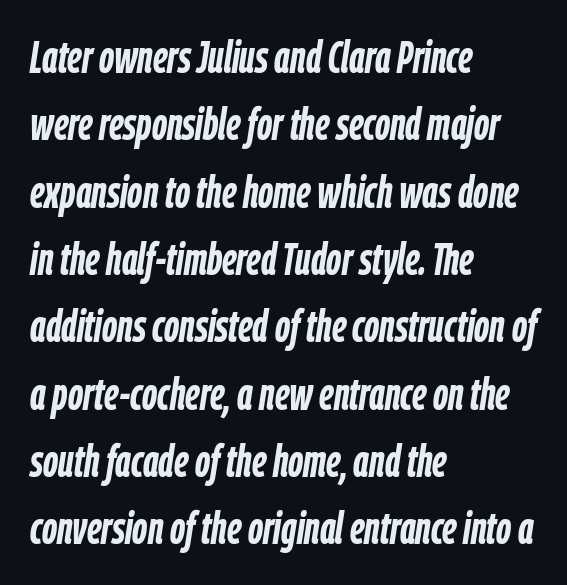
{"italic": "yes", "lean": "right", "slant_degrees": 9, "bold": "yes", "weight": "semibold", "width": "condensed", "stroke_contrast": "low", "x_height": "medium", "monospaced": "no", "underline": "no", "align": "left", "line_spacing": "normal", "line_spacing_ratio": 1.53, "letter_spacing": "normal", "letter_spacing_em": 0.0, "glyph_px": 44}
